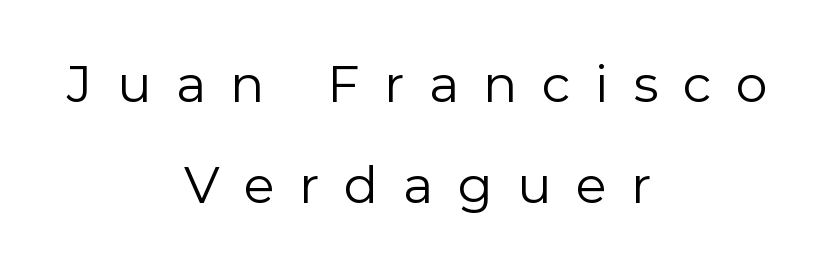
Q: Is the text bold? A: No.
Q: Is the text italic (slanted)? A: No, it is upright.
Q: Is the typeface a serif or a sans-serif typeface? A: Sans-serif.
Q: Is the text underlined? A: No.
Q: How is the paragraph aligned? A: Centered.
Q: Is the spacing between letters normal or unusually wide? A: Unusually wide.
Q: Is the spacing between lines tight, normal or loose? A: Loose.
Q: Width (condensed, normal, or wide)? A: Normal.
Q: Stroke contrast? A: Low.
Q: x-height? A: Medium.
Q: Monospaced? A: No.
